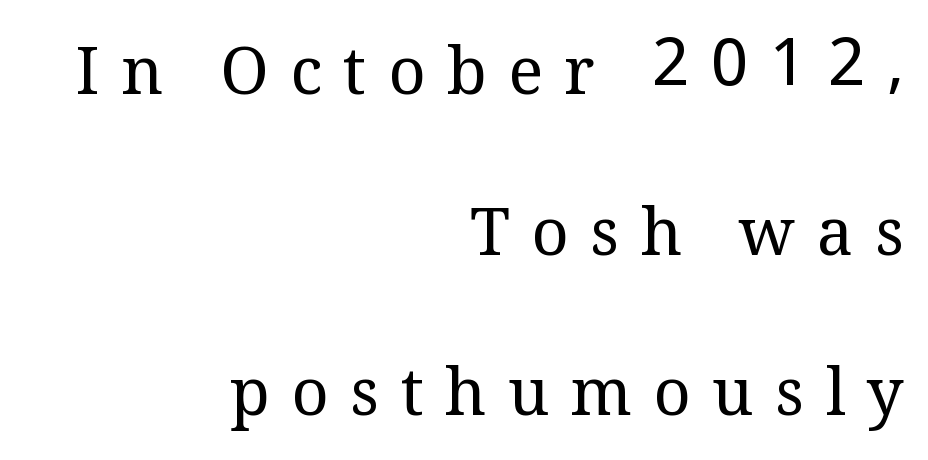
{"serif": "yes", "italic": "no", "bold": "no", "weight": "regular", "width": "normal", "stroke_contrast": "medium", "x_height": "medium", "monospaced": "no", "underline": "no", "align": "right", "line_spacing": "loose", "line_spacing_ratio": 2.47, "letter_spacing": "wide", "letter_spacing_em": 0.33, "glyph_px": 65}
